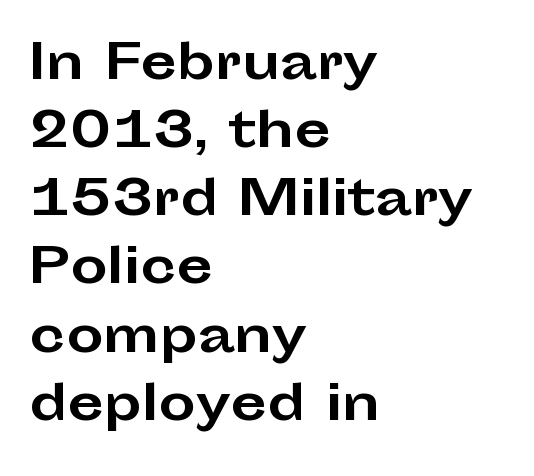
{"serif": "no", "italic": "no", "bold": "yes", "weight": "bold", "width": "wide", "stroke_contrast": "low", "x_height": "medium", "monospaced": "no", "underline": "no", "align": "left", "line_spacing": "normal", "line_spacing_ratio": 1.45, "letter_spacing": "normal", "letter_spacing_em": 0.0, "glyph_px": 47}
